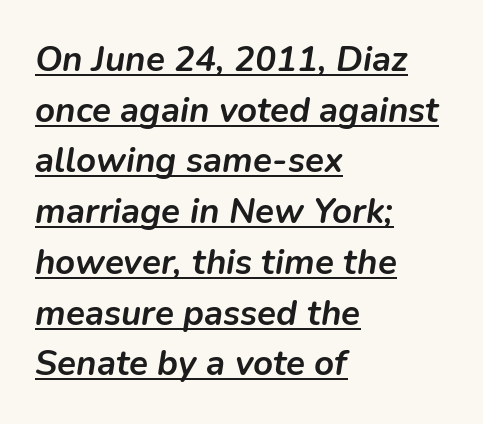
The image shows 35 px semibold type, italic (leaning right); set left-aligned, normal line spacing (1.45x), normal letter spacing, underlined; low stroke contrast and a medium x-height.
